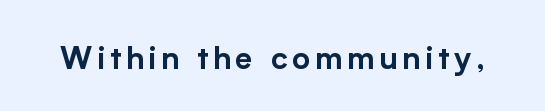
{"serif": "no", "italic": "no", "width": "normal", "stroke_contrast": "low", "x_height": "medium", "monospaced": "no", "underline": "no", "glyph_px": 31}
